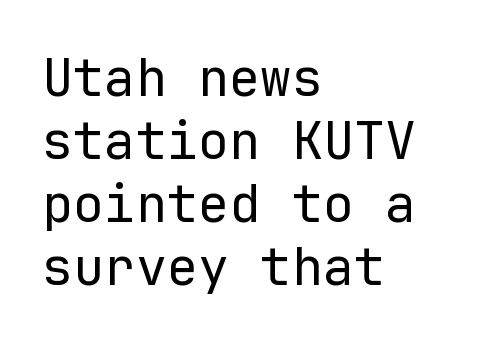
Reading down the block, your eye returns to a fixed left position each line. The text was rendered using a sans face with plain stroke endings. Think of a typewriter: that constant character pitch is what you see here. Nothing unusual about the tracking: characters are spaced as the font intends.
